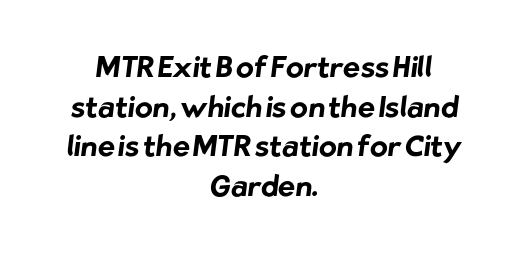
{"serif": "no", "bold": "yes", "weight": "bold", "width": "normal", "stroke_contrast": "low", "x_height": "medium", "monospaced": "no", "underline": "no", "align": "center", "line_spacing": "normal", "line_spacing_ratio": 1.37, "letter_spacing": "normal", "letter_spacing_em": 0.0, "glyph_px": 29}
